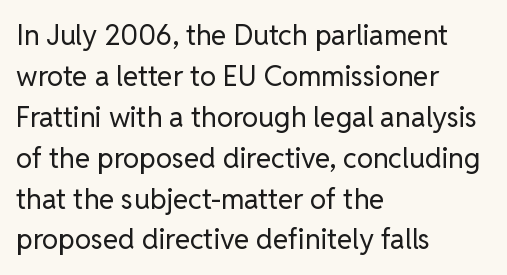
Q: Is the text bold? A: No.
Q: Is the text italic (slanted)? A: No, it is upright.
Q: Is the typeface a serif or a sans-serif typeface? A: Sans-serif.
Q: Is the text underlined? A: No.
Q: How is the paragraph aligned? A: Left-aligned.
Q: Is the spacing between letters normal or unusually wide? A: Normal.
Q: Is the spacing between lines tight, normal or loose? A: Normal.
Q: Width (condensed, normal, or wide)? A: Normal.
Q: Stroke contrast? A: Low.
Q: x-height? A: Medium.
Q: Monospaced? A: No.
